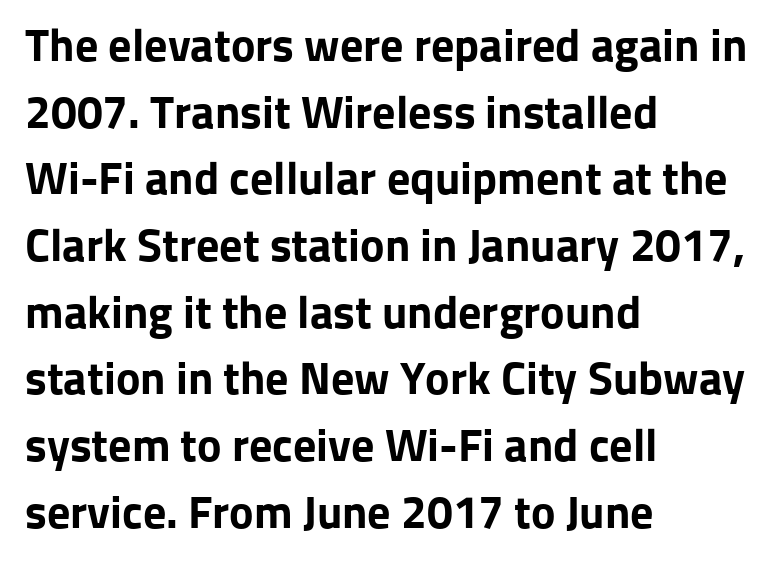
The image shows 46 px bold sans-serif type, upright; set left-aligned, normal line spacing (1.45x), normal letter spacing, not underlined; low stroke contrast and a medium x-height.
